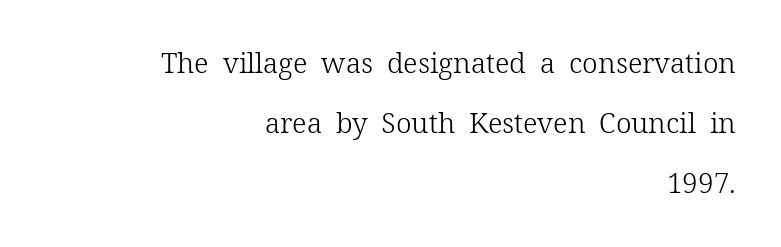
{"serif": "yes", "italic": "no", "bold": "no", "weight": "light", "width": "normal", "stroke_contrast": "low", "x_height": "medium", "monospaced": "no", "underline": "no", "align": "right", "line_spacing": "loose", "line_spacing_ratio": 2.14, "letter_spacing": "normal", "letter_spacing_em": 0.0, "glyph_px": 28}
